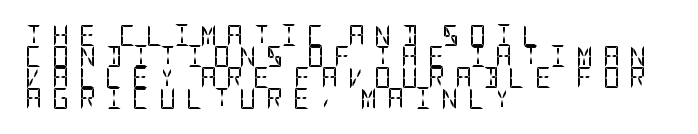
The image shows 21 px text type, upright; set left-aligned, tight line spacing (1.0x), unusually wide letter spacing (+0.46 em), not underlined.
